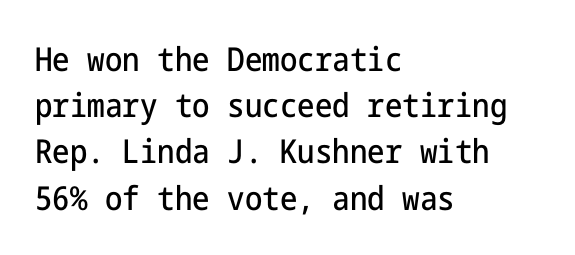
{"serif": "no", "italic": "no", "width": "condensed", "stroke_contrast": "low", "x_height": "medium", "underline": "no", "align": "left", "line_spacing": "normal", "line_spacing_ratio": 1.4, "letter_spacing": "normal", "letter_spacing_em": 0.0, "glyph_px": 33}
